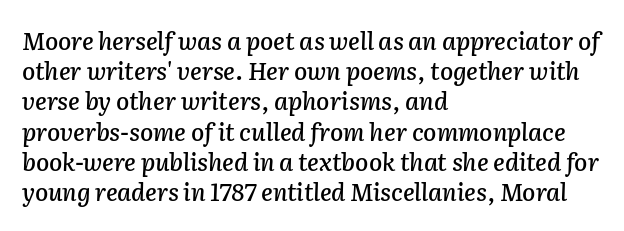
{"italic": "yes", "lean": "right", "slant_degrees": 2, "underline": "no", "align": "left", "line_spacing": "normal", "line_spacing_ratio": 1.26, "letter_spacing": "normal", "letter_spacing_em": 0.0, "glyph_px": 24}
